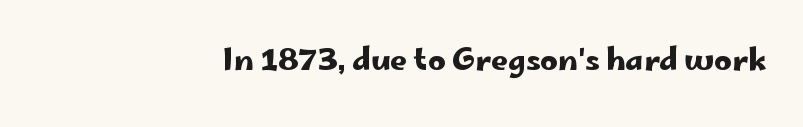
The passage shown has conventional tracking throughout. Nothing sits at the stroke ends, so this counts as sans-serif. Leftover space on each line is placed entirely before the opening word. Varying glyph widths throughout — classic text-font behaviour.
